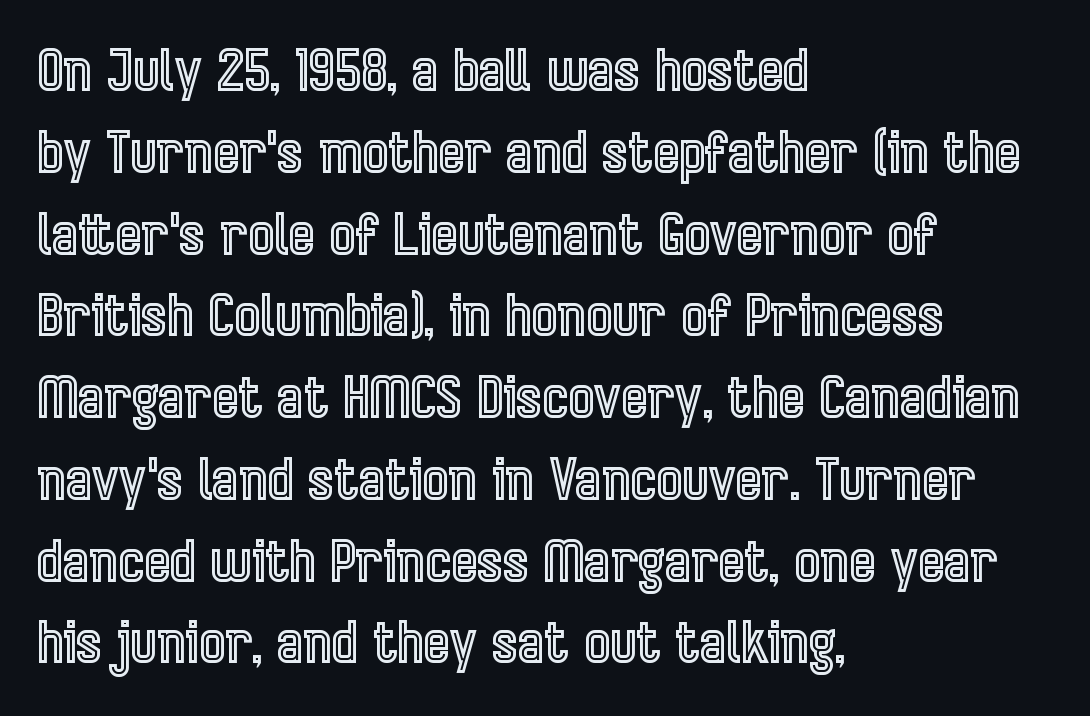
Q: Is the text italic (slanted)? A: No, it is upright.
Q: Is the text underlined? A: No.
Q: How is the paragraph aligned? A: Left-aligned.
Q: Is the spacing between letters normal or unusually wide? A: Normal.
Q: Is the spacing between lines tight, normal or loose? A: Normal.
Q: Width (condensed, normal, or wide)? A: Condensed.
Q: x-height? A: Medium.
Q: Monospaced? A: No.
